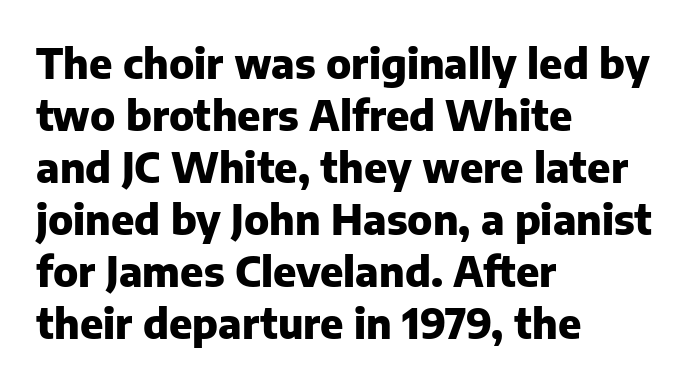
The image shows 41 px heavy sans-serif type, upright; set left-aligned, normal line spacing (1.27x), normal letter spacing, not underlined; low stroke contrast and a medium x-height.
